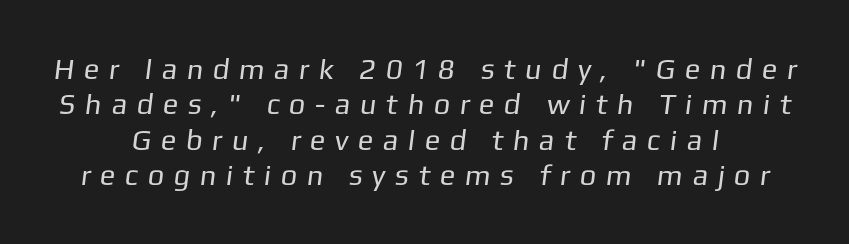
Q: Is the text bold? A: No.
Q: Is the typeface a serif or a sans-serif typeface? A: Sans-serif.
Q: Is the text underlined? A: No.
Q: How is the paragraph aligned? A: Centered.
Q: Is the spacing between letters normal or unusually wide? A: Unusually wide.
Q: Width (condensed, normal, or wide)? A: Normal.
Q: Stroke contrast? A: Low.
Q: x-height? A: Medium.
Q: Monospaced? A: No.
